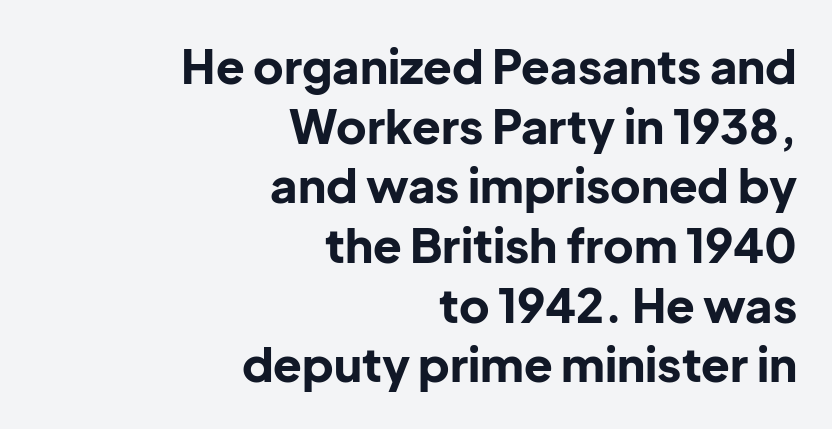
Looks like regular typesetting: each glyph gets only the width it needs. As a designer I'd log this as weight 700, bold. Notice how descenders clear the ascenders below comfortably — that's standard leading. The compositor pushed each line to the right boundary. Characters follow at the spacing the type designer built in.
